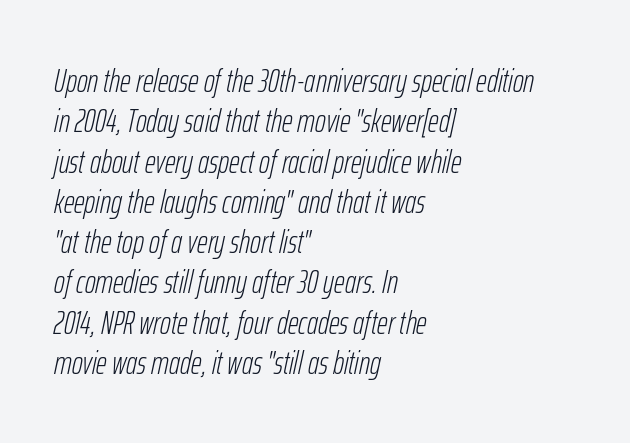
The letters are slanted; this is an italic face. Visually the block forms a straight wall on the left and a jagged coastline on the right. Plain, unruled lines of type. Is the type heavy? It reads as light-to-regular instead.
